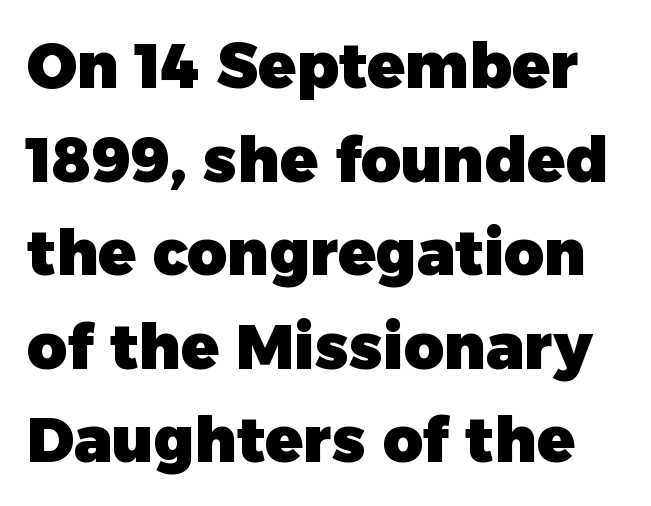
The image shows 62 px heavy sans-serif type, upright; set normal line spacing (1.51x), normal letter spacing, not underlined; low stroke contrast and a medium x-height.
